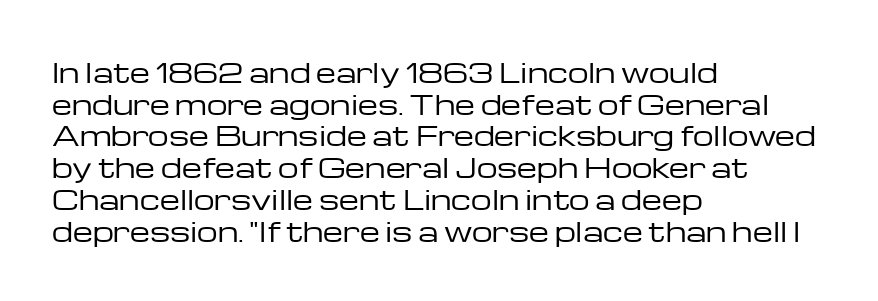
Q: Is the text bold? A: No.
Q: Is the text italic (slanted)? A: No, it is upright.
Q: Is the text underlined? A: No.
Q: How is the paragraph aligned? A: Left-aligned.
Q: Is the spacing between letters normal or unusually wide? A: Normal.
